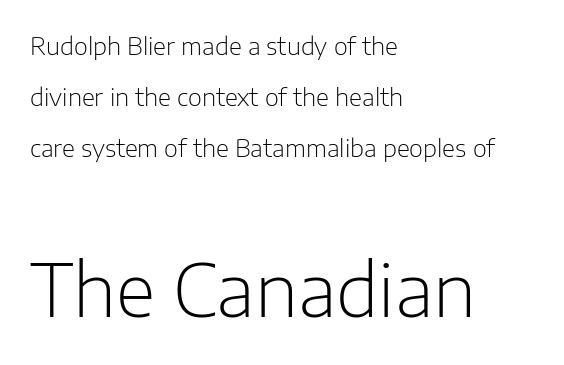
Q: Is the text bold? A: No.
Q: Is the text italic (slanted)? A: No, it is upright.
Q: Is the typeface a serif or a sans-serif typeface? A: Sans-serif.
Q: Is the text underlined? A: No.
Q: How is the paragraph aligned? A: Left-aligned.
Q: Is the spacing between letters normal or unusually wide? A: Normal.
Q: Is the spacing between lines tight, normal or loose? A: Loose.
Q: Which block of text is set in a larger size, the first (top) or the second (bottom)? A: The second (bottom) one.
Q: Width (condensed, normal, or wide)? A: Normal.
Q: Stroke contrast? A: Low.
Q: x-height? A: Medium.
Q: Monospaced? A: No.
